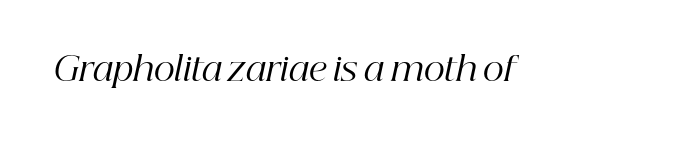
The font sits on the lighter half of the weight spectrum, regular included. Words float on clear page, feet unadorned. The line texture is even and compact thanks to regular tracking. The rendering uses natural spacing where letterforms have individual widths.
